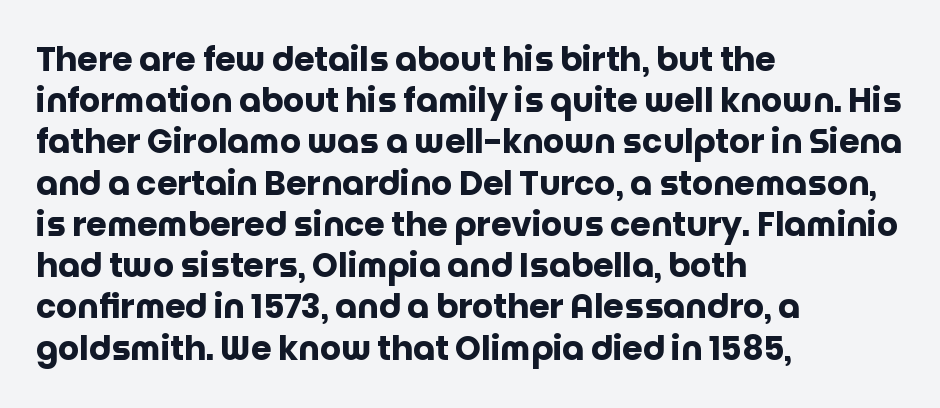
Each line starts at the same left margin while the right side varies. The space between consecutive lines is moderate. Stroke thickness is high; the sample reads as a true bold. These lines are rendered in a variable-pitch font.
